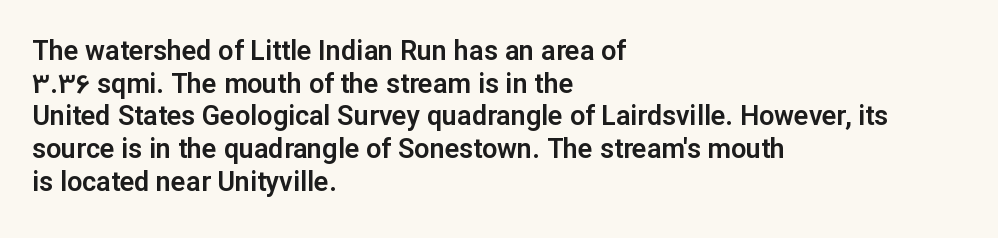
Words float on clear page, feet unadorned. Words appear dense and cohesive because spacing is normal. The lettering holds an erect, upright posture throughout. If you drew a ruler down the left edge, every line would touch it.
